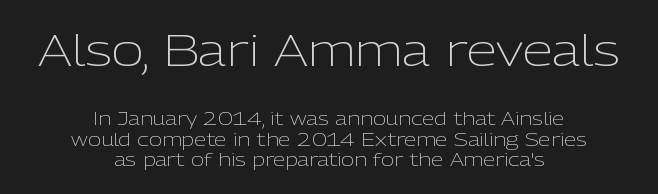
{"serif": "no", "italic": "no", "bold": "no", "weight": "light", "width": "normal", "stroke_contrast": "low", "x_height": "medium", "monospaced": "no", "underline": "no", "align": "center", "line_spacing": "tight", "line_spacing_ratio": 1.12, "letter_spacing": "normal", "letter_spacing_em": 0.0, "larger_block": "first", "size_ratio": 2.44, "glyph_px": 44}
